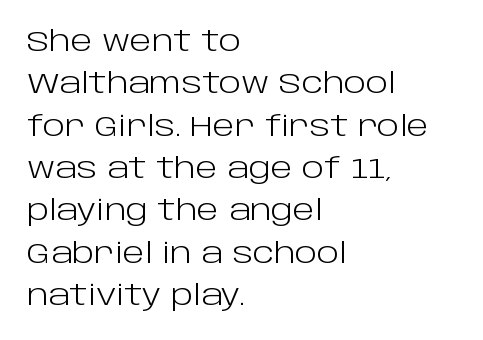
The image shows 29 px light sans-serif type, upright; set left-aligned, normal line spacing (1.46x), normal letter spacing, not underlined; low stroke contrast and a large x-height.
